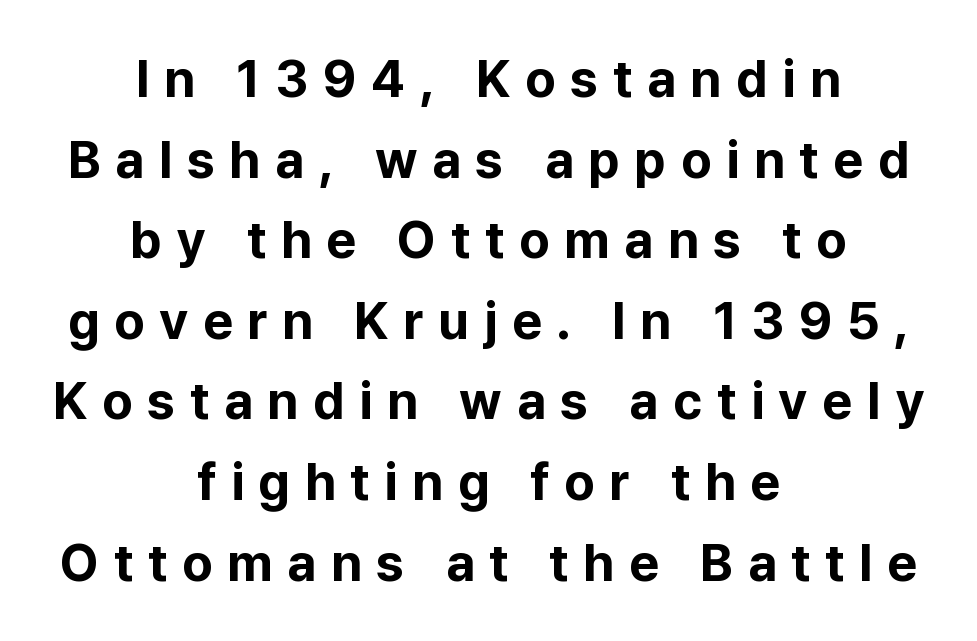
{"serif": "no", "italic": "no", "bold": "yes", "weight": "bold", "width": "normal", "stroke_contrast": "low", "x_height": "medium", "monospaced": "no", "underline": "no", "align": "center", "line_spacing": "normal", "line_spacing_ratio": 1.55, "letter_spacing": "wide", "letter_spacing_em": 0.28, "glyph_px": 52}
